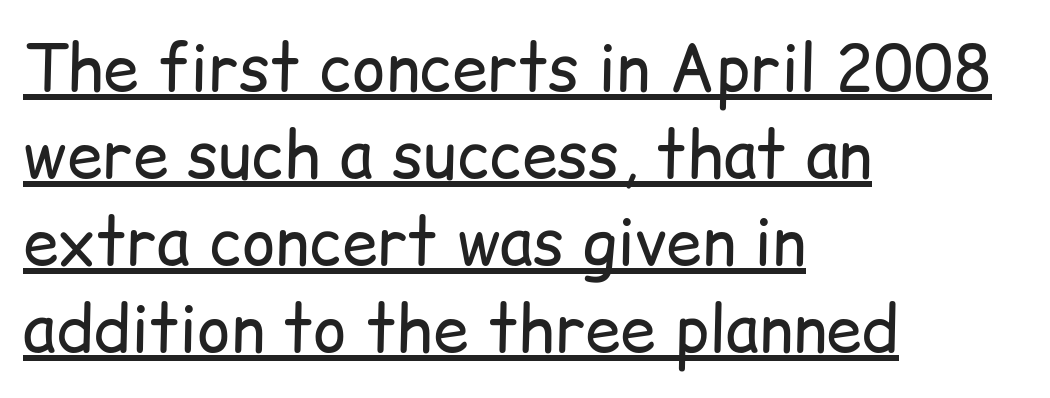
Nope, not italic — everything's standing straight. The rendered words wear a rule along their underside. Think standard paragraph weight, or any step lighter than that. In terms of letterform style, serifs are entirely absent. Each line starts at the same left margin while the right side varies. You could not count columns in this text — the font is proportionally spaced.
